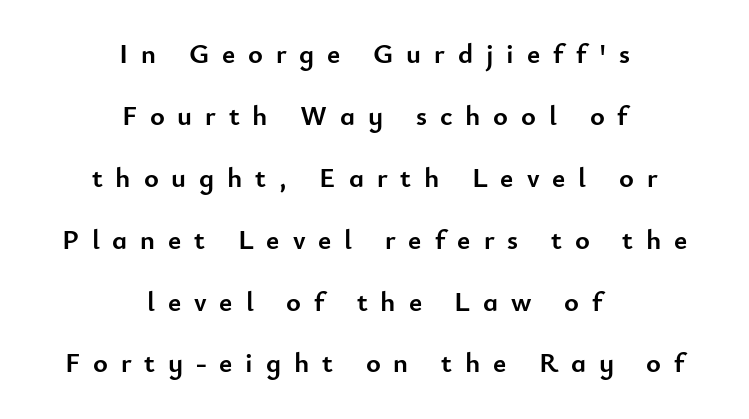
The image shows 28 px semibold sans-serif type, upright; set centered, loose line spacing (2.21x), unusually wide letter spacing (+0.46 em), not underlined; low stroke contrast and a small x-height.
